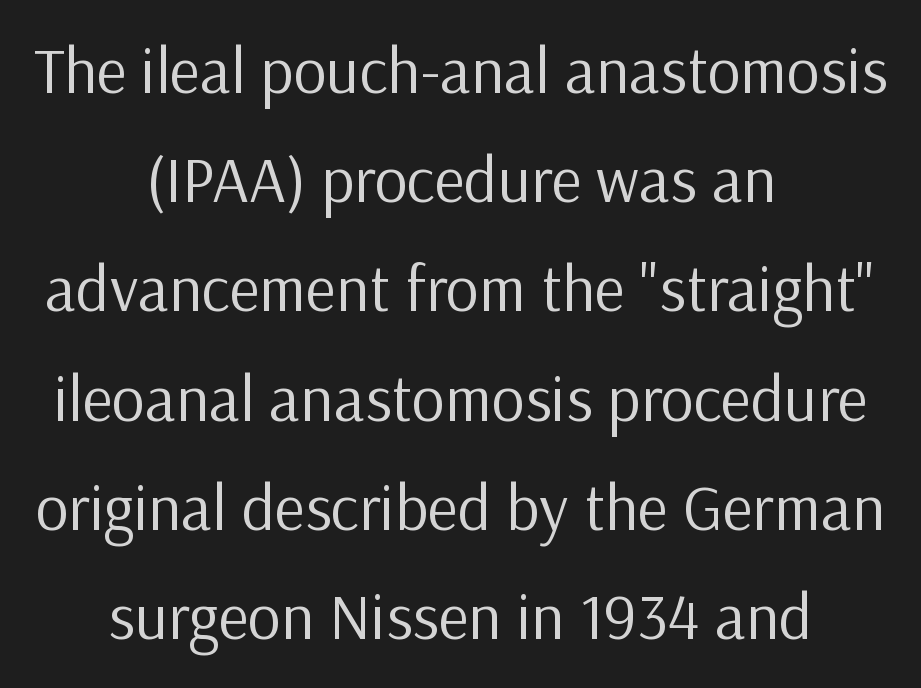
Are there feet on the stems? There aren't — it's a sans. The rendering uses natural spacing where letterforms have individual widths. Short and long lines alike share a common midpoint. Caption: standard tracking, unaltered. The gap between lines stays unmarked. Does the leading feel generous? No, just average.
